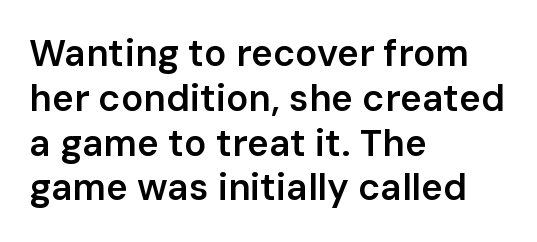
Q: Is the text bold? A: Semi-bold.
Q: Is the text italic (slanted)? A: No, it is upright.
Q: Is the typeface a serif or a sans-serif typeface? A: Sans-serif.
Q: Is the text underlined? A: No.
Q: How is the paragraph aligned? A: Left-aligned.
Q: Is the spacing between letters normal or unusually wide? A: Normal.
Q: Width (condensed, normal, or wide)? A: Normal.
Q: Stroke contrast? A: Low.
Q: x-height? A: Medium.
Q: Monospaced? A: No.
